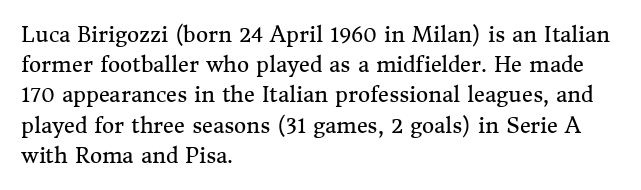
The image shows 21 px text type, upright; set left-aligned, normal line spacing (1.44x), normal letter spacing, not underlined.
